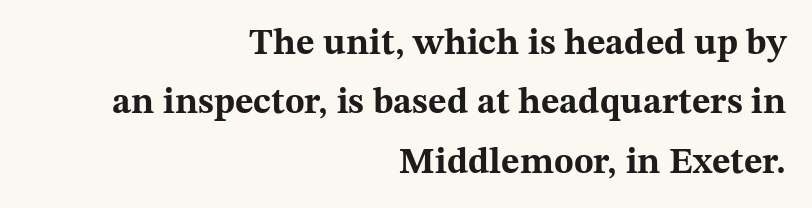
Summary of weight: heavy, a full bold. Typeset ragged left — the right edge is the straight one. Students, note that the glyphs here touch the page at normal intervals. The lines sit at an ordinary, default distance from one another. Decoration check: the copy has no underline. Do the characters align in a grid? No, the font is proportional.
